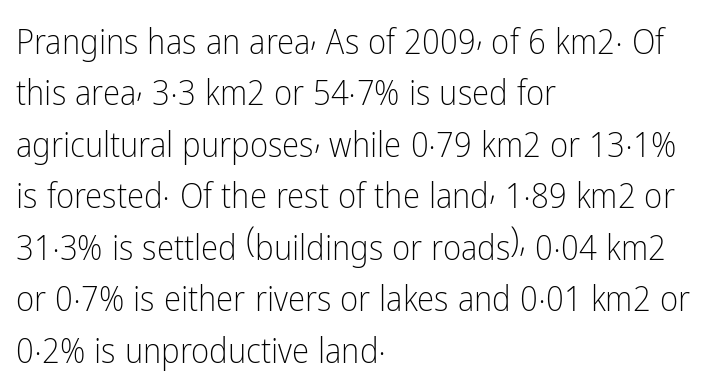
In terms of letterform style, serifs are entirely absent. A typesetter would mark this as roman, not italic. The rendering uses natural spacing where letterforms have individual widths. The area under the type is left untouched. Stems here are at most as thick as an everyday book face. Left-aligned paragraph, ragged on the right.
